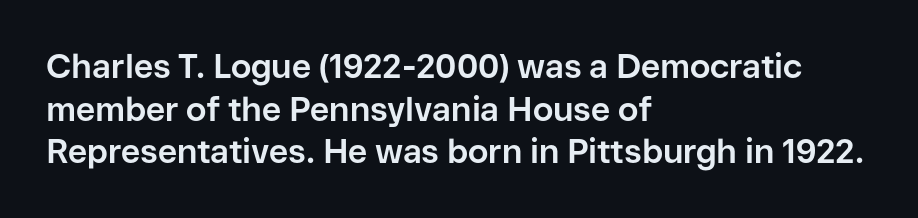
The image shows 33 px bold sans-serif type, upright; set left-aligned, normal line spacing (1.29x), normal letter spacing, not underlined; low stroke contrast and a medium x-height.
